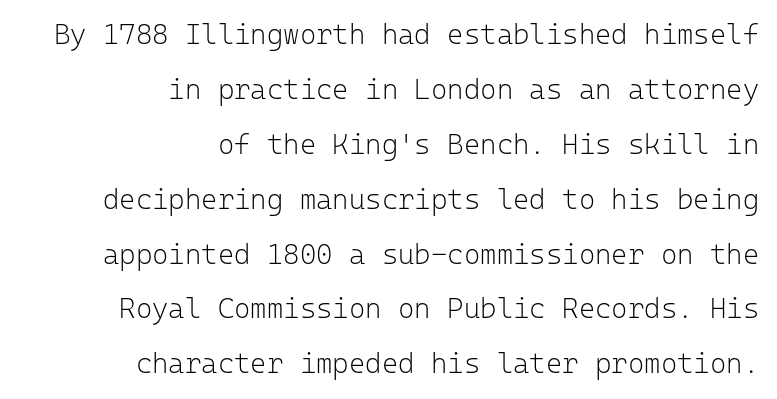
The image shows 28 px light sans-serif type, upright, monospaced; set right-aligned, loose line spacing (1.96x), normal letter spacing, not underlined; low stroke contrast and a medium x-height.
